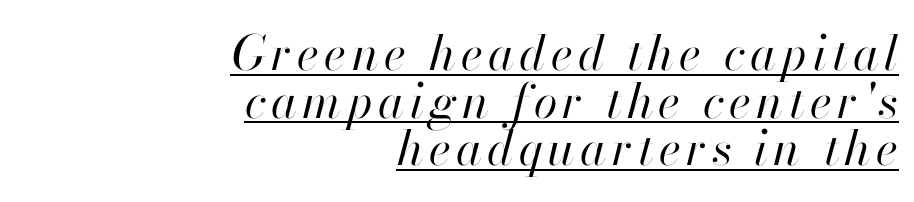
The image shows 48 px regular-weight type, italic (leaning right); set right-aligned, tight line spacing (0.99x), underlined; high stroke contrast and a small x-height.
